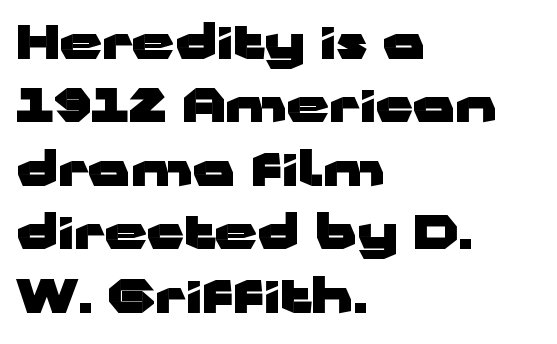
The image shows 47 px heavy, wide sans-serif type, upright; set left-aligned, normal line spacing (1.35x), normal letter spacing, not underlined; low stroke contrast and a medium x-height.
